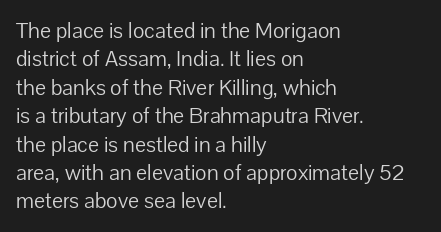
{"italic": "no", "bold": "no", "underline": "no", "align": "left", "line_spacing": "normal", "line_spacing_ratio": 1.29, "letter_spacing": "normal", "letter_spacing_em": 0.0, "glyph_px": 22}
